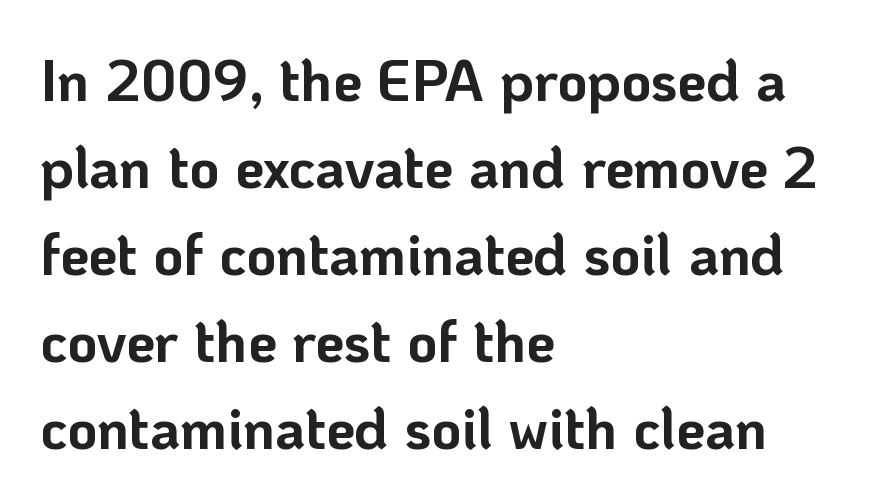
Q: Is the text bold? A: Yes.
Q: Is the text italic (slanted)? A: No, it is upright.
Q: Is the typeface a serif or a sans-serif typeface? A: Sans-serif.
Q: Is the text underlined? A: No.
Q: How is the paragraph aligned? A: Left-aligned.
Q: Is the spacing between letters normal or unusually wide? A: Normal.
Q: Is the spacing between lines tight, normal or loose? A: Normal.
Q: Width (condensed, normal, or wide)? A: Normal.
Q: Stroke contrast? A: Low.
Q: x-height? A: Medium.
Q: Monospaced? A: No.
